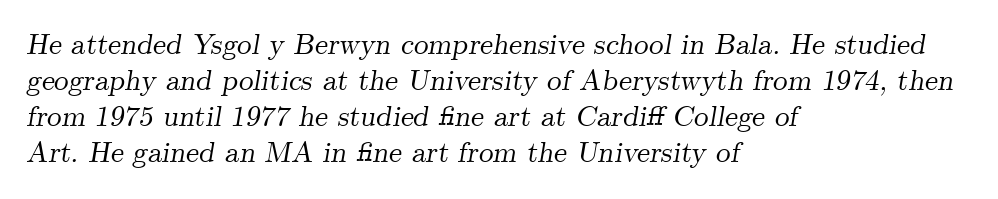
The image shows 29 px serif type, italic (leaning right); set left-aligned, line spacing 1.24x, normal letter spacing, not underlined; medium stroke contrast and a small x-height.
